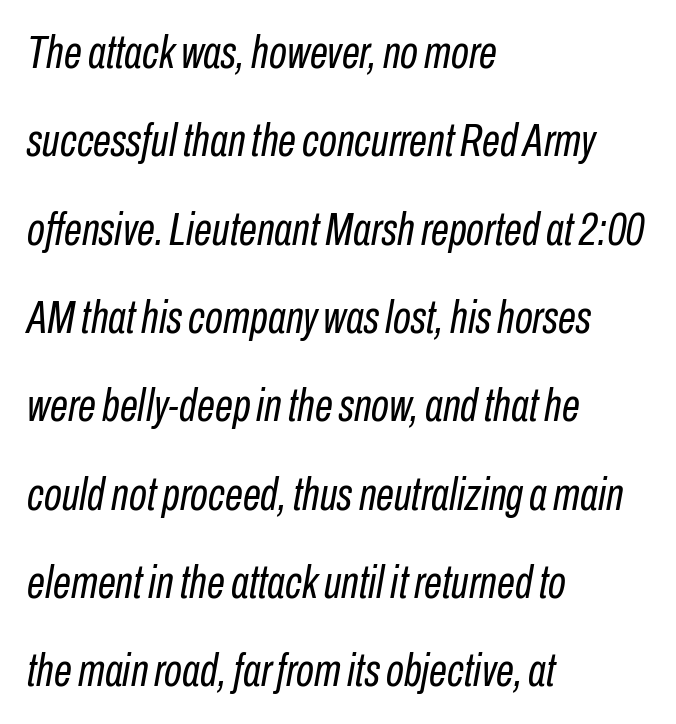
Here the designer chose a conventional face with non-uniform glyph widths. Bold? No — there's no thickening of the strokes. Does the copy run flush right? No — it runs flush left. Regarding leading, the lines here are spaced well apart. The strip under each line holds only bare page. Letter spacing: default.
